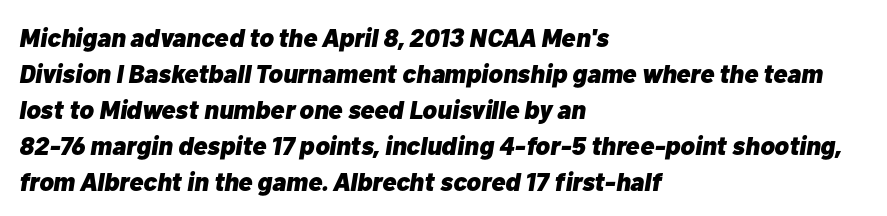
The passage shown leans; its letterforms are oblique. The rendering anchors every line to the left-hand side. The tracking reads as untouched default to a designer's eye. Rows of type keep a routine distance in the vertical direction. The font is running at its bold setting. Any mark beneath the type? The region is blank.
